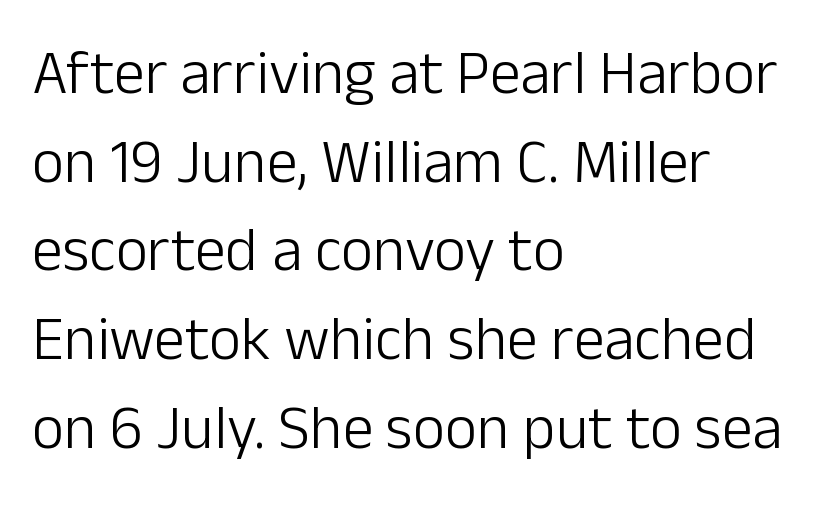
The image shows 62 px light sans-serif type, upright; set left-aligned, normal line spacing (1.43x), normal letter spacing, not underlined; low stroke contrast and a medium x-height.
